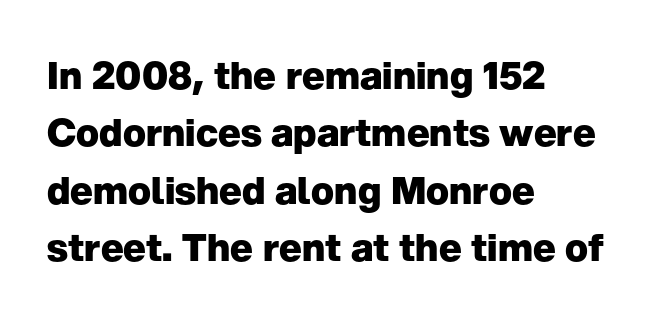
{"serif": "no", "italic": "no", "bold": "yes", "weight": "heavy", "width": "normal", "stroke_contrast": "low", "x_height": "medium", "monospaced": "no", "underline": "no", "align": "left", "line_spacing": "normal", "line_spacing_ratio": 1.51, "letter_spacing": "normal", "letter_spacing_em": 0.0, "glyph_px": 38}
